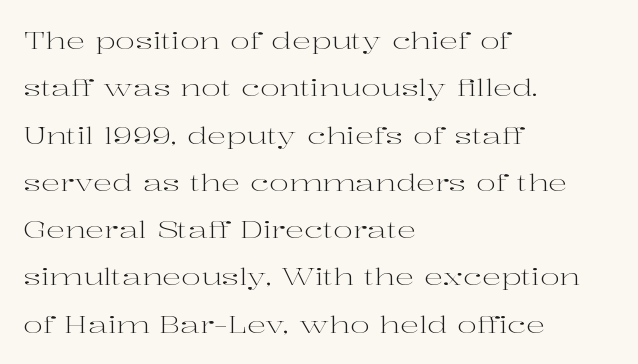
Q: Is the text bold? A: No.
Q: Is the text italic (slanted)? A: No, it is upright.
Q: Is the text underlined? A: No.
Q: How is the paragraph aligned? A: Left-aligned.
Q: Is the spacing between letters normal or unusually wide? A: Normal.
Q: Is the spacing between lines tight, normal or loose? A: Loose.
